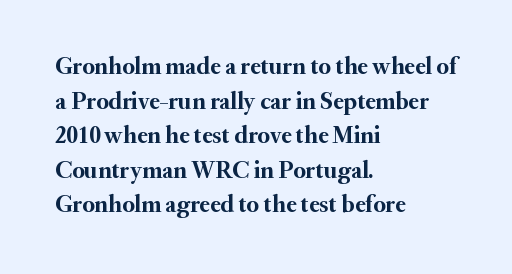
The image shows 24 px bold type, upright; set left-aligned, normal line spacing (1.44x), normal letter spacing, not underlined.
